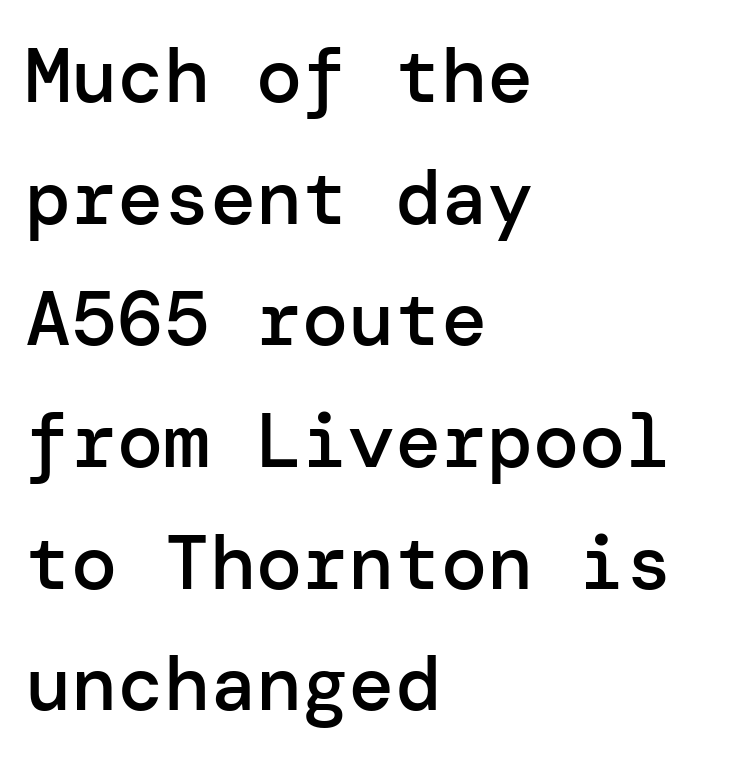
Line starts are locked; line ends wander. Typographically, this falls in the sans-serif category. Short note: letters normally spaced. Rows of type keep a routine distance in the vertical direction. Bare-footed words on every line.
